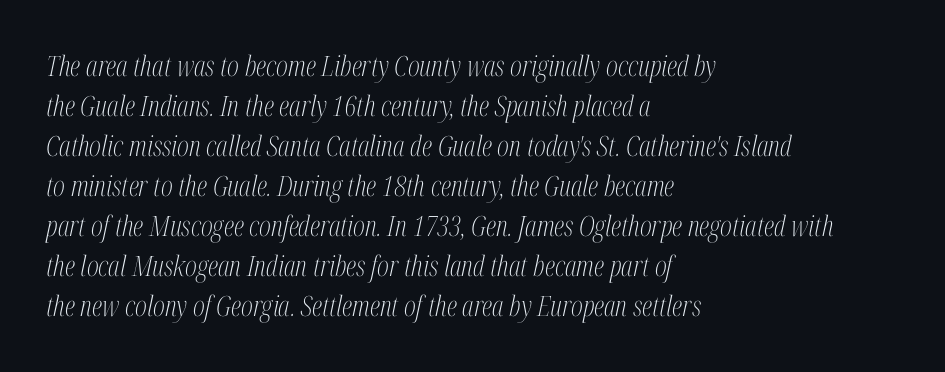
Q: Is the text bold? A: No.
Q: Is the text italic (slanted)? A: Yes, it leans right by about 12 degrees.
Q: Is the typeface a serif or a sans-serif typeface? A: Serif.
Q: Is the text underlined? A: No.
Q: How is the paragraph aligned? A: Left-aligned.
Q: Is the spacing between letters normal or unusually wide? A: Normal.
Q: Is the spacing between lines tight, normal or loose? A: Normal.
Q: Width (condensed, normal, or wide)? A: Condensed.
Q: Stroke contrast? A: Medium.
Q: x-height? A: Medium.
Q: Monospaced? A: No.
